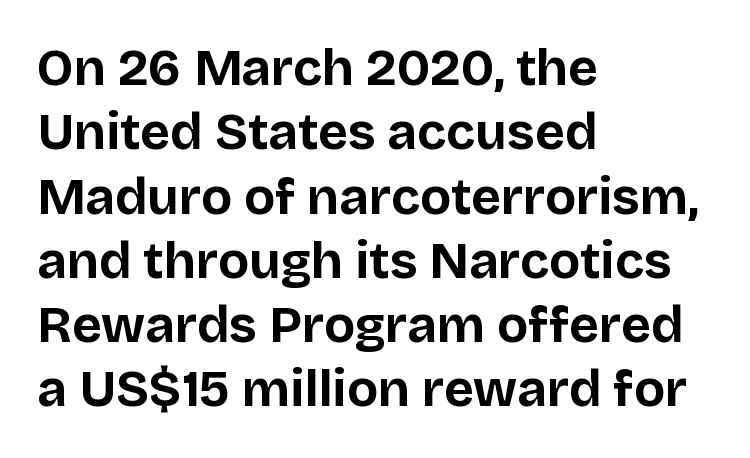
Each letter keeps its own natural width here, so spacing adapts to shape. Vertical strokes here are truly vertical. The passage shown stacks its lines at a standard gap. Pretty heavy lettering here — definitely bold. Observe the absence of serifs on each vertical stroke in this sample.
